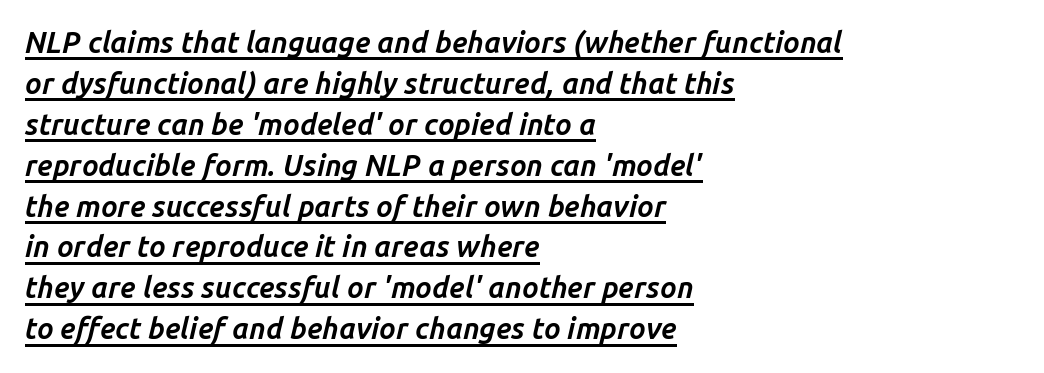
The image shows 29 px bold type, italic (leaning right); set left-aligned, normal line spacing (1.41x), normal letter spacing, underlined; low stroke contrast and a medium x-height.
